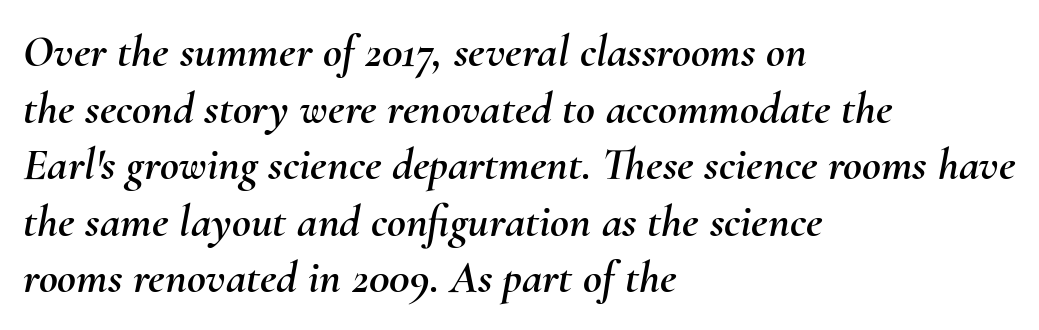
Q: Is the text italic (slanted)? A: Yes, it leans right by about 10 degrees.
Q: Is the text underlined? A: No.
Q: How is the paragraph aligned? A: Left-aligned.
Q: Is the spacing between letters normal or unusually wide? A: Normal.
Q: Width (condensed, normal, or wide)? A: Normal.
Q: Stroke contrast? A: Medium.
Q: x-height? A: Small.
Q: Monospaced? A: No.
